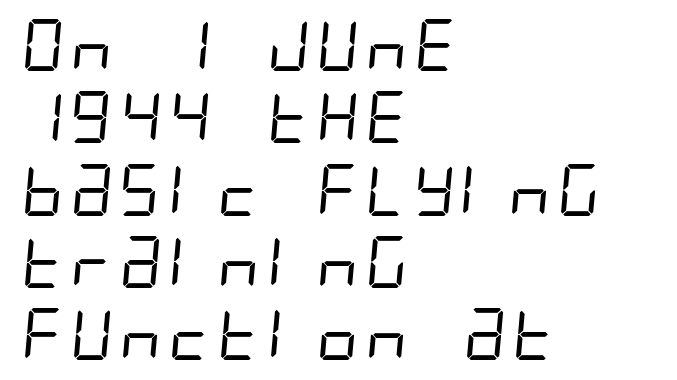
Q: Is the text bold? A: No.
Q: Is the typeface a serif or a sans-serif typeface? A: Sans-serif.
Q: Is the text underlined? A: No.
Q: How is the paragraph aligned? A: Left-aligned.
Q: Is the spacing between letters normal or unusually wide? A: Normal.
Q: Is the spacing between lines tight, normal or loose? A: Normal.
Q: Width (condensed, normal, or wide)? A: Condensed.
Q: Stroke contrast? A: Low.
Q: x-height? A: Large.
